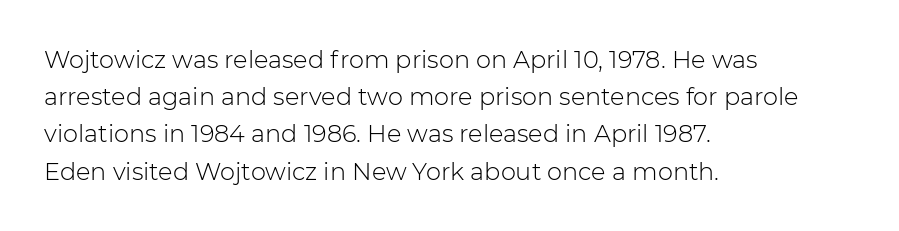
Ordinary non-slanted type is in use. This sample uses plain, unmodified letter spacing. Has an underline been added? It has not. The designer left line spacing at the default. The cut favours lightness, reaching ordinary text weight at its darkest. Layout note: lines flush left.
